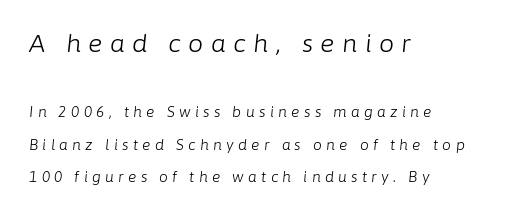
The image shows 24 px text type, italic (leaning right); set left-aligned, loose line spacing (2.3x), unusually wide letter spacing (+0.31 em), not underlined; the first (top) block is 1.71x larger.
